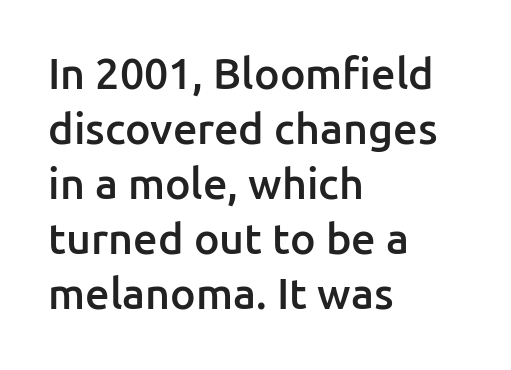
Q: Is the text bold? A: Semi-bold.
Q: Is the text italic (slanted)? A: No, it is upright.
Q: Is the typeface a serif or a sans-serif typeface? A: Sans-serif.
Q: Is the text underlined? A: No.
Q: How is the paragraph aligned? A: Left-aligned.
Q: Is the spacing between letters normal or unusually wide? A: Normal.
Q: Is the spacing between lines tight, normal or loose? A: Normal.
Q: Width (condensed, normal, or wide)? A: Normal.
Q: Stroke contrast? A: Low.
Q: x-height? A: Medium.
Q: Monospaced? A: No.
